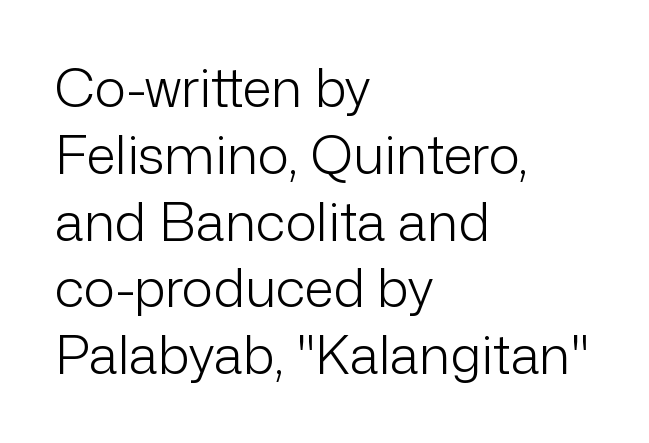
Q: Is the text bold? A: No.
Q: Is the text italic (slanted)? A: No, it is upright.
Q: Is the typeface a serif or a sans-serif typeface? A: Sans-serif.
Q: Is the text underlined? A: No.
Q: How is the paragraph aligned? A: Left-aligned.
Q: Is the spacing between letters normal or unusually wide? A: Normal.
Q: Is the spacing between lines tight, normal or loose? A: Normal.
Q: Width (condensed, normal, or wide)? A: Normal.
Q: Stroke contrast? A: Low.
Q: x-height? A: Medium.
Q: Monospaced? A: No.
